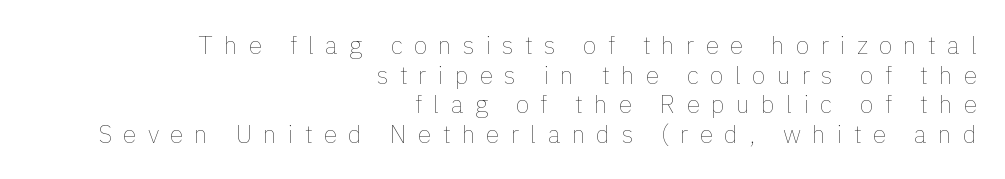
{"italic": "no", "bold": "no", "underline": "no", "align": "right", "line_spacing_ratio": 1.19, "letter_spacing": "wide", "letter_spacing_em": 0.44, "glyph_px": 25}
